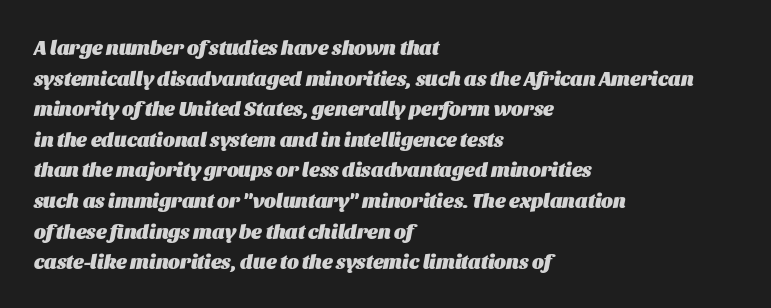
{"italic": "yes", "lean": "right", "slant_degrees": 11, "bold": "yes", "underline": "no", "align": "left", "line_spacing": "normal", "line_spacing_ratio": 1.53, "letter_spacing": "normal", "letter_spacing_em": 0.0, "glyph_px": 20}
